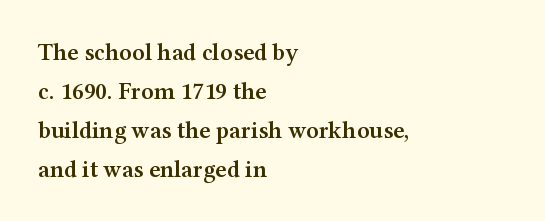
Q: Is the text bold? A: Semi-bold.
Q: Is the text italic (slanted)? A: No, it is upright.
Q: Is the text underlined? A: No.
Q: How is the paragraph aligned? A: Left-aligned.
Q: Is the spacing between letters normal or unusually wide? A: Normal.
Q: Is the spacing between lines tight, normal or loose? A: Normal.
